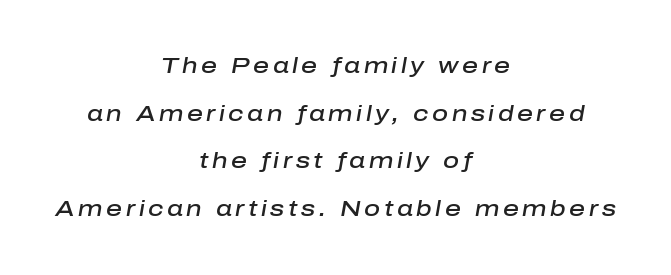
{"italic": "yes", "lean": "right", "slant_degrees": 10, "bold": "semi", "underline": "no", "align": "center", "line_spacing": "loose", "line_spacing_ratio": 2.17, "glyph_px": 22}
